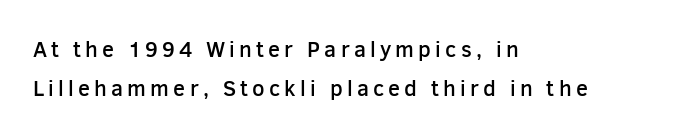
Q: Is the text bold? A: Semi-bold.
Q: Is the text italic (slanted)? A: No, it is upright.
Q: Is the text underlined? A: No.
Q: How is the paragraph aligned? A: Left-aligned.
